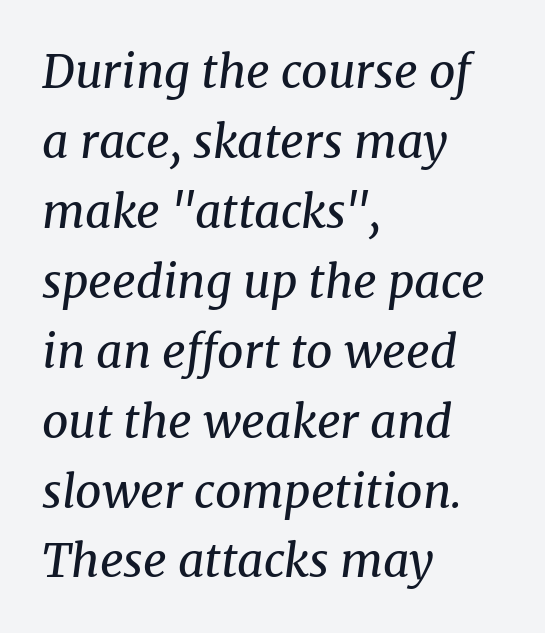
{"serif": "yes", "italic": "yes", "lean": "right", "slant_degrees": 8, "bold": "no", "weight": "regular", "width": "normal", "stroke_contrast": "medium", "x_height": "medium", "monospaced": "no", "underline": "no", "align": "left", "line_spacing": "normal", "line_spacing_ratio": 1.52, "letter_spacing": "normal", "letter_spacing_em": 0.0, "glyph_px": 46}
